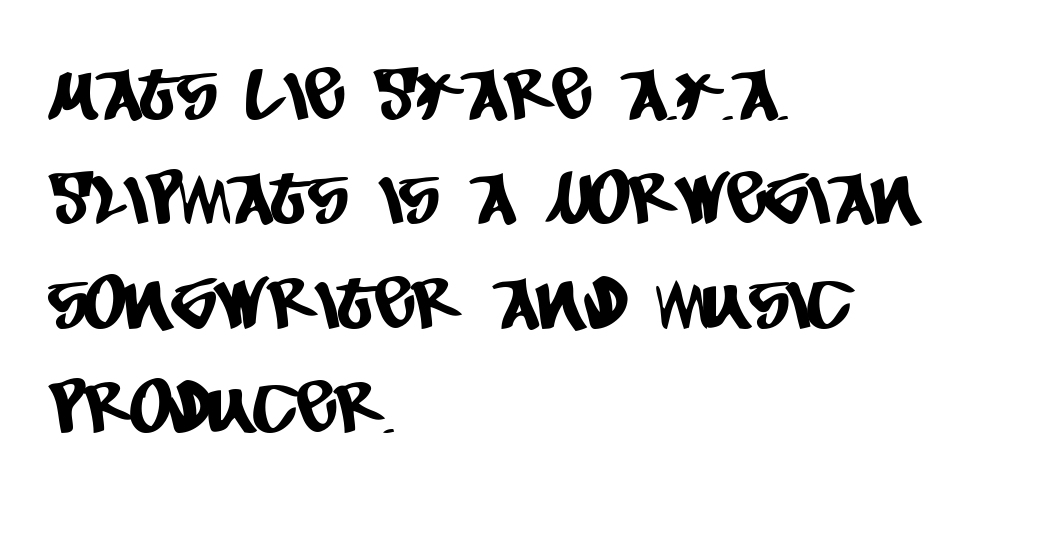
{"serif": "no", "width": "condensed", "stroke_contrast": "low", "x_height": "large", "monospaced": "no", "underline": "no", "align": "left", "line_spacing": "normal", "line_spacing_ratio": 1.43, "letter_spacing": "normal", "letter_spacing_em": 0.0, "glyph_px": 73}
